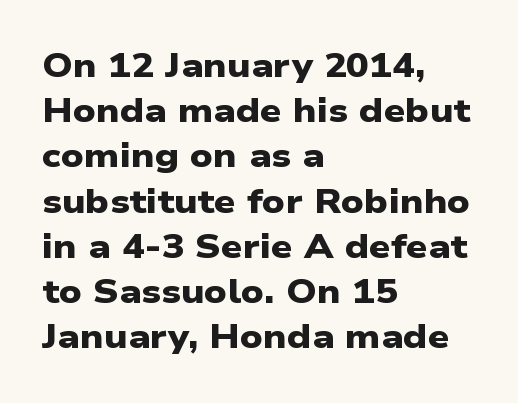
Q: Is the text bold? A: Yes.
Q: Is the typeface a serif or a sans-serif typeface? A: Sans-serif.
Q: Is the text underlined? A: No.
Q: How is the paragraph aligned? A: Left-aligned.
Q: Is the spacing between letters normal or unusually wide? A: Normal.
Q: Is the spacing between lines tight, normal or loose? A: Normal.
Q: Width (condensed, normal, or wide)? A: Wide.
Q: Stroke contrast? A: Low.
Q: x-height? A: Medium.
Q: Monospaced? A: No.
